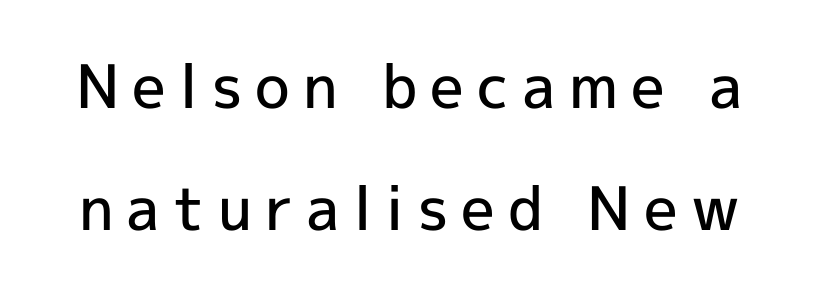
{"serif": "no", "italic": "no", "bold": "semi", "weight": "semibold", "width": "normal", "x_height": "medium", "monospaced": "no", "underline": "no", "line_spacing": "loose", "line_spacing_ratio": 2.04, "letter_spacing": "wide", "letter_spacing_em": 0.22, "glyph_px": 60}
